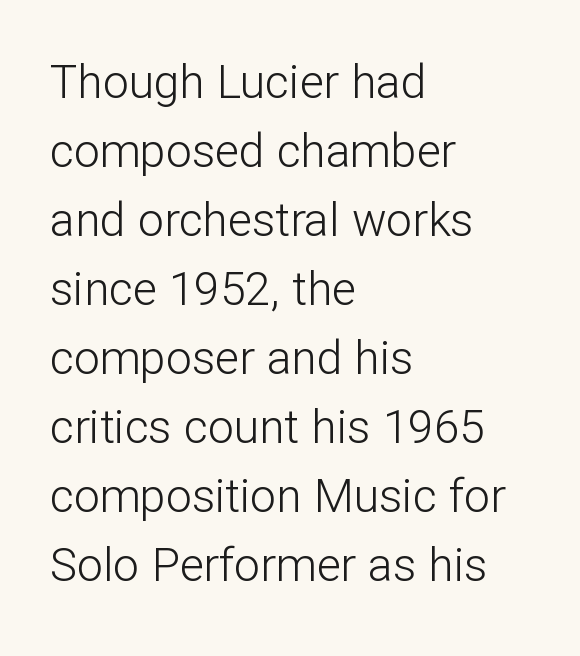
The baseline area is clear. Nothing heavy about these letters — not bold at all. Varying glyph widths throughout — classic text-font behaviour. Regarding serifs, this sample does without them.
